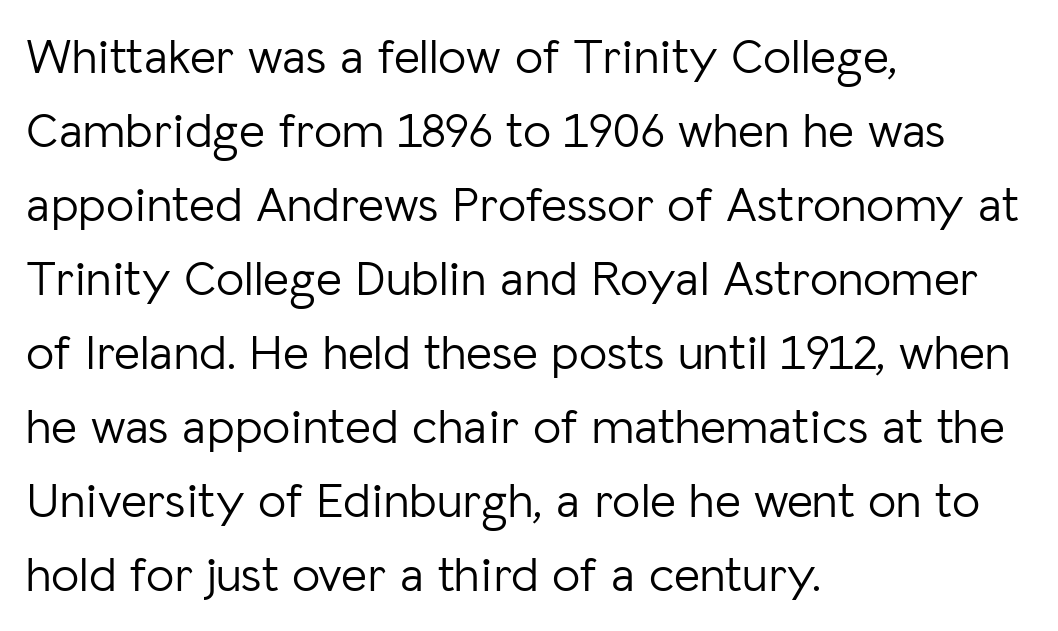
{"serif": "no", "italic": "no", "bold": "no", "weight": "light", "width": "normal", "stroke_contrast": "low", "x_height": "medium", "monospaced": "no", "underline": "no", "align": "left", "line_spacing": "normal", "line_spacing_ratio": 1.48, "letter_spacing": "normal", "letter_spacing_em": 0.0, "glyph_px": 50}
